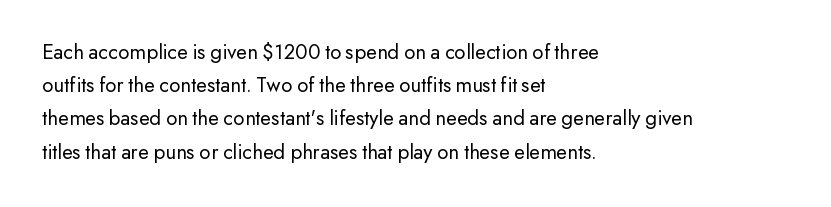
{"italic": "no", "bold": "no", "underline": "no", "align": "left", "line_spacing": "normal", "line_spacing_ratio": 1.51, "letter_spacing": "normal", "letter_spacing_em": 0.0, "glyph_px": 22}
